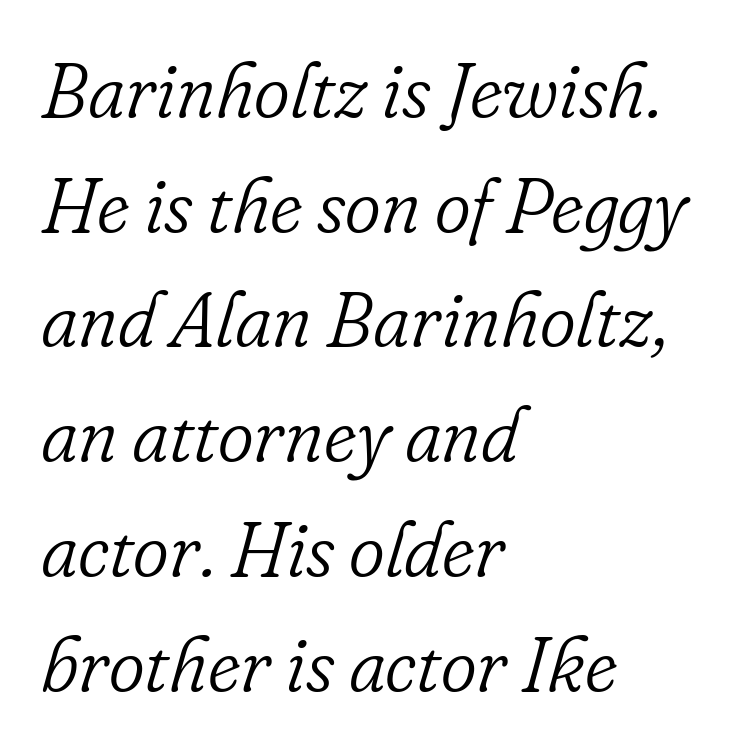
Q: Is the text bold? A: No.
Q: Is the text italic (slanted)? A: Yes, it leans right by about 16 degrees.
Q: Is the typeface a serif or a sans-serif typeface? A: Serif.
Q: Is the text underlined? A: No.
Q: How is the paragraph aligned? A: Left-aligned.
Q: Is the spacing between letters normal or unusually wide? A: Normal.
Q: Is the spacing between lines tight, normal or loose? A: Normal.
Q: Width (condensed, normal, or wide)? A: Normal.
Q: Stroke contrast? A: Low.
Q: x-height? A: Small.
Q: Monospaced? A: No.
